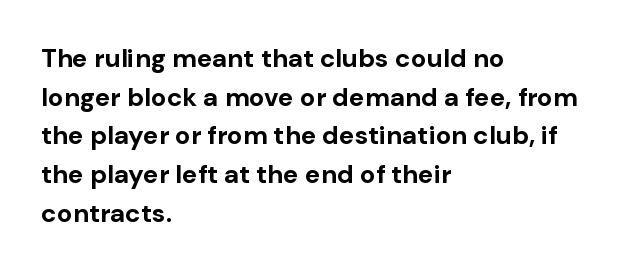
Leading: standard. Glyph-to-glyph distance matches everyday printed text. The face used here has the dense, thick strokes of a bold. These lines stack with their left ends in a neat column.
